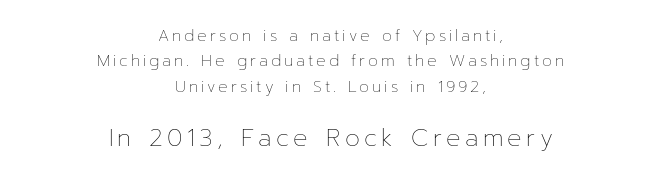
Q: Is the text bold? A: No.
Q: Is the text italic (slanted)? A: No, it is upright.
Q: Is the text underlined? A: No.
Q: How is the paragraph aligned? A: Centered.
Q: Is the spacing between lines tight, normal or loose? A: Normal.
Q: Which block of text is set in a larger size, the first (top) or the second (bottom)? A: The second (bottom) one.
